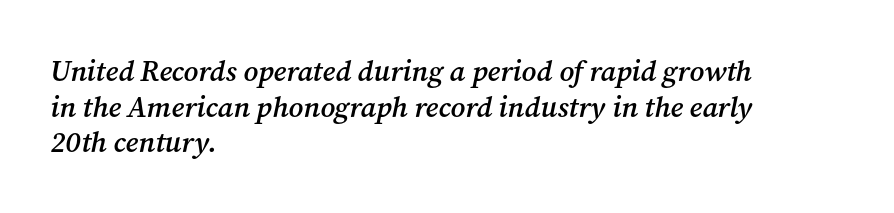
The image shows 29 px semibold serif type, italic (leaning right); set left-aligned, line spacing 1.23x, normal letter spacing, not underlined; medium stroke contrast and a medium x-height.
